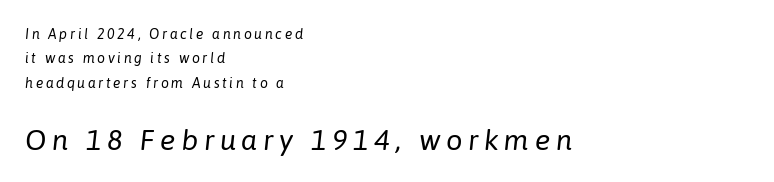
Q: Is the text bold? A: No.
Q: Is the text italic (slanted)? A: Yes, it leans right by about 6 degrees.
Q: Is the text underlined? A: No.
Q: How is the paragraph aligned? A: Left-aligned.
Q: Which block of text is set in a larger size, the first (top) or the second (bottom)? A: The second (bottom) one.
Q: Width (condensed, normal, or wide)? A: Normal.
Q: Stroke contrast? A: Low.
Q: x-height? A: Medium.
Q: Monospaced? A: No.
